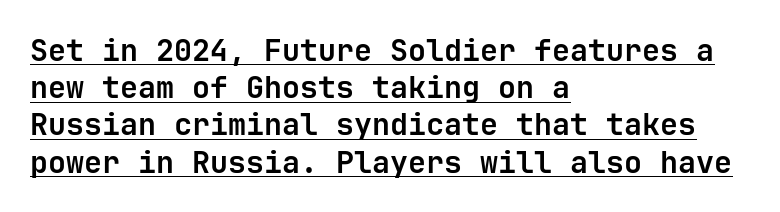
The type sits square on the baseline with zero lean. No feet cap the strokes, marking this as sans-serif type. Look at the stroke-to-counter ratio: heavy, a bold. Beneath each row of characters lies a ruled line.
